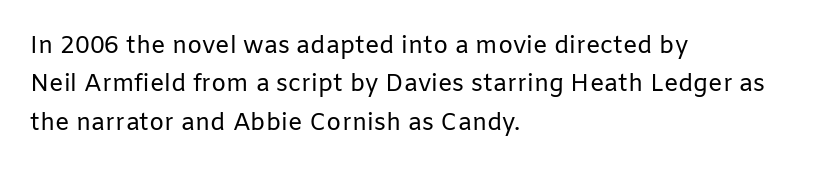
Plain, unruled lines of type. No heavy texture on the line: the type isn't bold. Look at the tracking — it's just the regular setting, nothing added. The axis of the letterforms is exactly vertical. The rows are spaced the way most documents space them.
